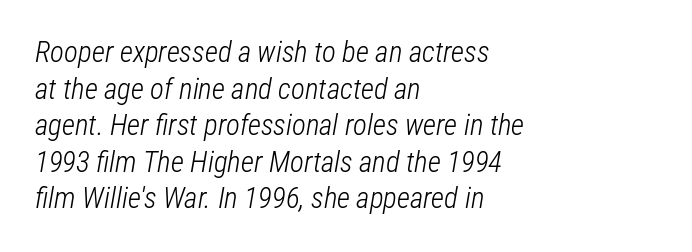
{"italic": "yes", "lean": "right", "slant_degrees": 12, "bold": "no", "weight": "light", "width": "condensed", "stroke_contrast": "low", "x_height": "medium", "monospaced": "no", "underline": "no", "align": "left", "line_spacing": "normal", "line_spacing_ratio": 1.26, "letter_spacing": "normal", "letter_spacing_em": 0.0, "glyph_px": 29}
